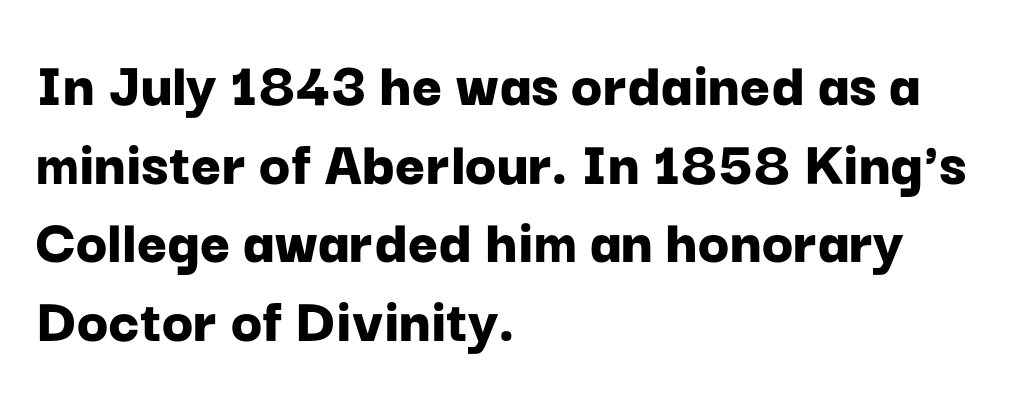
The image shows 65 px bold sans-serif type, upright; set left-aligned, line spacing 1.21x, normal letter spacing, not underlined; low stroke contrast and a medium x-height.
